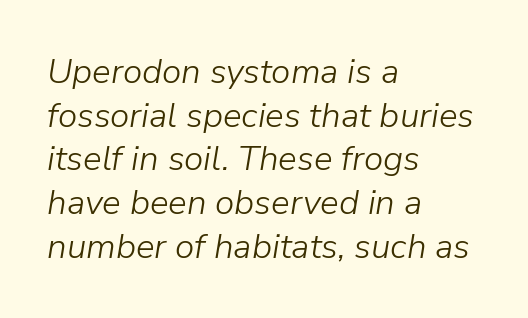
{"italic": "yes", "lean": "right", "slant_degrees": 9, "bold": "no", "weight": "light", "width": "normal", "stroke_contrast": "low", "x_height": "medium", "monospaced": "no", "underline": "no", "align": "left", "line_spacing": "normal", "line_spacing_ratio": 1.25, "letter_spacing": "normal", "letter_spacing_em": 0.0, "glyph_px": 35}
